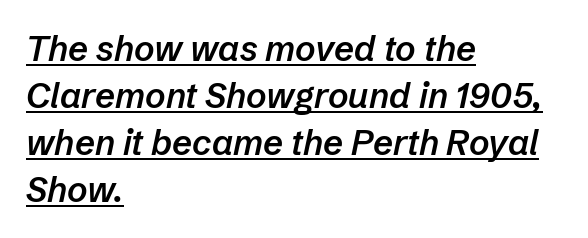
Q: Is the text bold? A: Semi-bold.
Q: Is the text italic (slanted)? A: Yes, it leans right by about 12 degrees.
Q: Is the text underlined? A: Yes.
Q: How is the paragraph aligned? A: Left-aligned.
Q: Is the spacing between letters normal or unusually wide? A: Normal.
Q: Is the spacing between lines tight, normal or loose? A: Normal.
Q: Width (condensed, normal, or wide)? A: Normal.
Q: Stroke contrast? A: Low.
Q: x-height? A: Medium.
Q: Monospaced? A: No.
